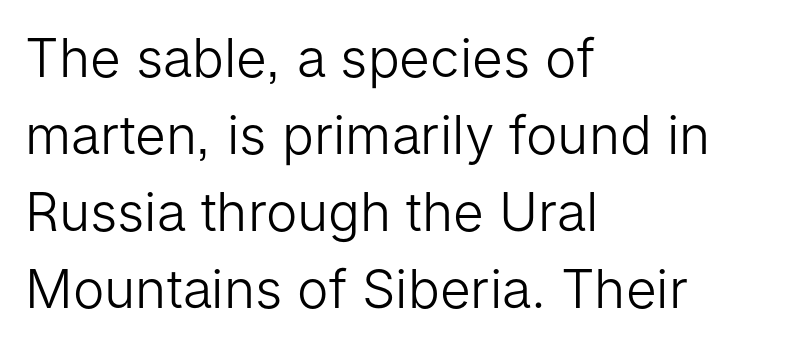
{"serif": "no", "italic": "no", "bold": "no", "weight": "light", "width": "normal", "stroke_contrast": "low", "x_height": "medium", "monospaced": "no", "underline": "no", "align": "left", "line_spacing": "normal", "line_spacing_ratio": 1.45, "letter_spacing": "normal", "letter_spacing_em": 0.0, "glyph_px": 53}
